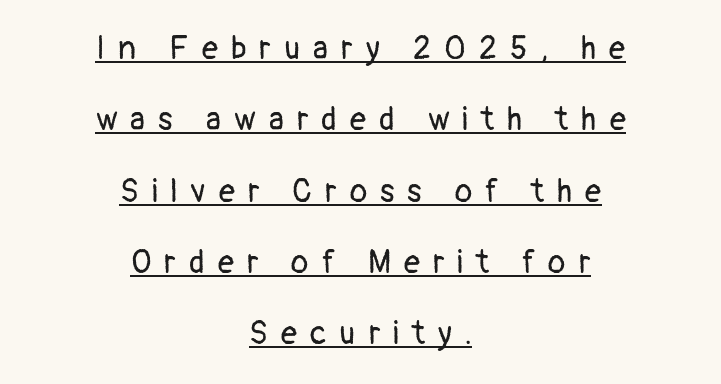
The image shows 32 px regular-weight sans-serif type, upright; set centered, loose line spacing (2.23x), unusually wide letter spacing (+0.41 em), underlined; low stroke contrast and a medium x-height.
